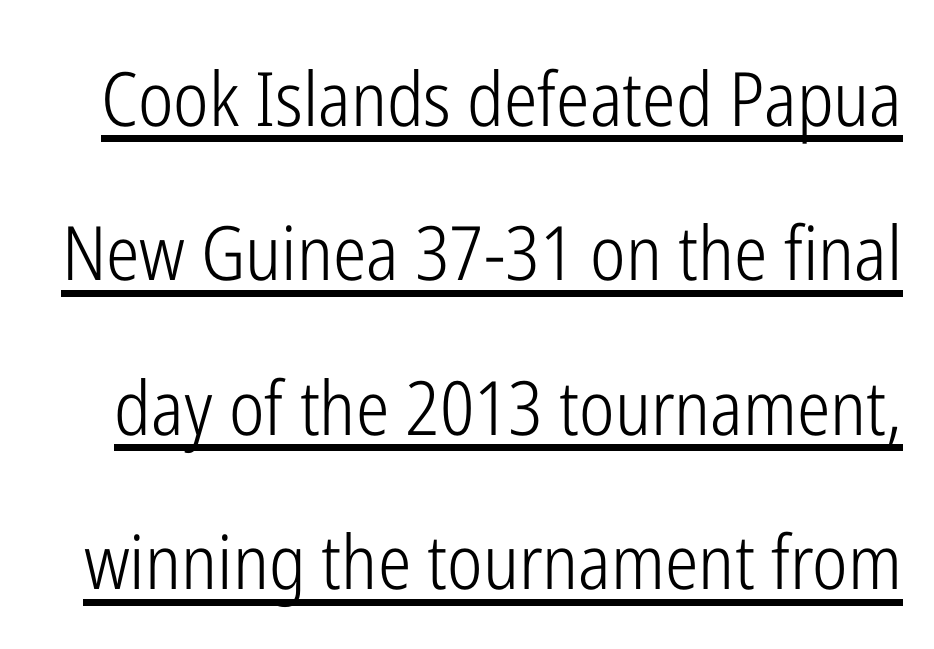
Looks like regular typesetting: each glyph gets only the width it needs. Are there feet on the stems? There aren't — it's a sans. Unlike italic type, these characters show no tilt at all. The space between consecutive lines is lavish.
